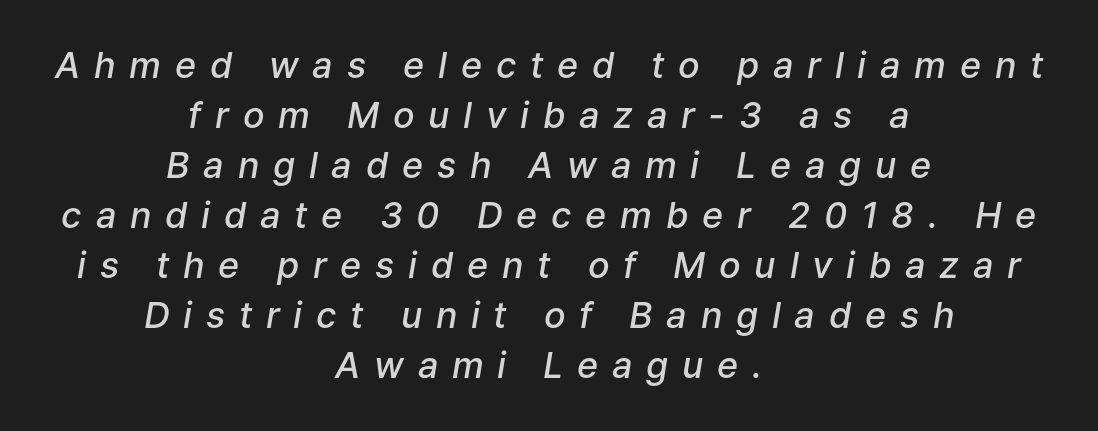
Spacing between characters has been opened up far beyond the box default. Bare-footed words on every line. Both edges are ragged and mirror each other, which tells us the setting is centered. Leading: standard. Rendered with sloped, italic letterforms.
